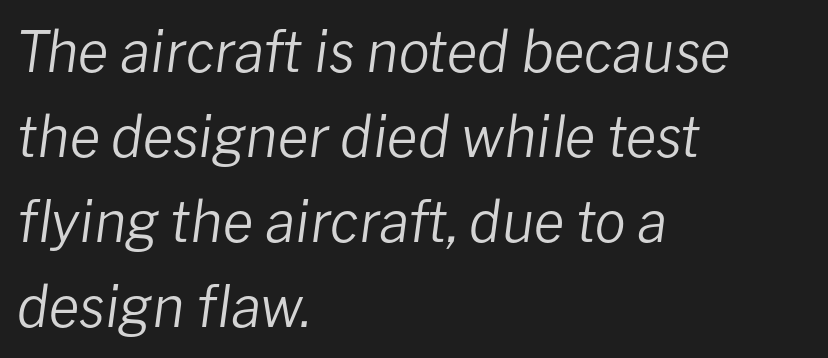
The image shows 56 px regular-weight type, italic (leaning right); set left-aligned, normal line spacing (1.52x), normal letter spacing, not underlined; low stroke contrast and a medium x-height.
